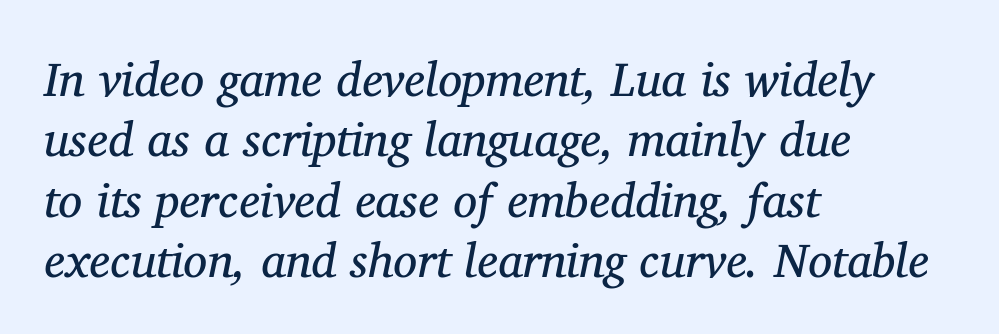
{"serif": "yes", "italic": "yes", "lean": "right", "slant_degrees": 11, "bold": "no", "weight": "regular", "width": "normal", "stroke_contrast": "medium", "x_height": "medium", "monospaced": "no", "underline": "no", "align": "left", "line_spacing": "normal", "line_spacing_ratio": 1.26, "letter_spacing": "normal", "letter_spacing_em": 0.0, "glyph_px": 48}
